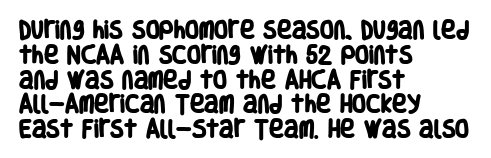
The image shows 20 px bold type; set left-aligned, line spacing 1.24x, normal letter spacing, not underlined.
